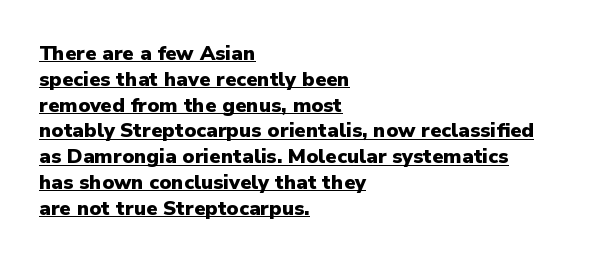
The image shows 20 px bold type, upright; set left-aligned, normal line spacing (1.29x), normal letter spacing, underlined.
